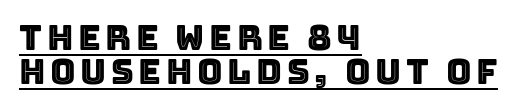
Cramped leading. The letters advance in unequal steps, a hallmark of proportional type. Each line starts at the same left margin while the right side varies. The face used here appears with an underline applied. Tall strokes in this sample are plumb rather than angled.
